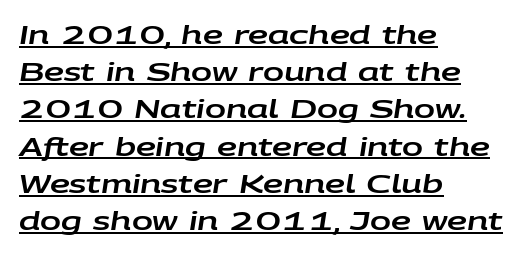
The line texture is even and compact thanks to regular tracking. Horizontal bands of white between lines are of average thickness. These characters rest on top of a visible drawn line. The font's italic variant was chosen for this text. Which margin do the lines hug? The left one — the right edge is uneven.
